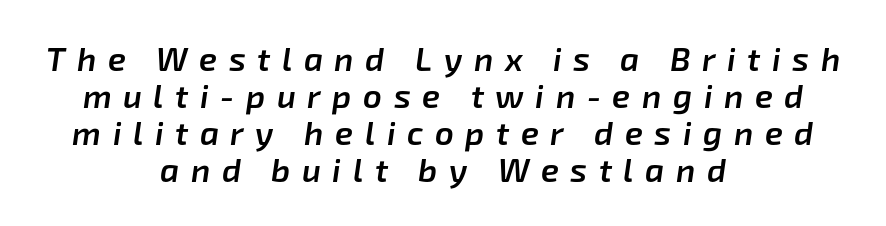
No word sits above an underline. This is oblique type, the kind used for emphasis or titles. The glyphs have the mass of a demibold cut, below bold. You could barely slide anything between these rows. Compared with a flush-left layout, this one balances lines on the center instead. Spacing verdict: proportional, widths tailored to each character.
